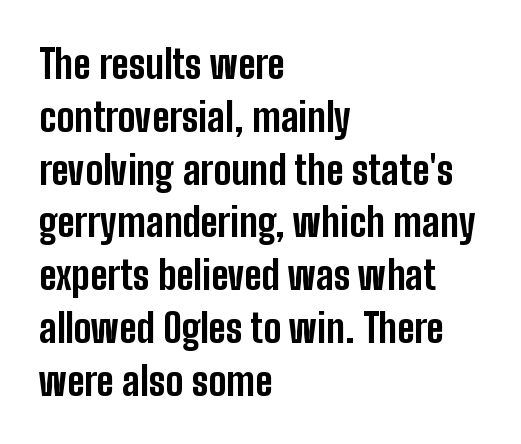
Horizontal alignment here is leftward, the default for most running prose. Check under the words: just untouched page. Default kerning and tracking; the words read as compact shapes. The letters carry no serifs — their stems end cleanly without finishing strokes. A typesetter would call this proportional, since set widths differ per character. Leading: standard.
